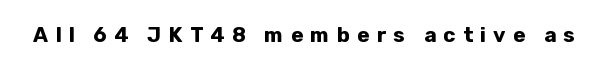
Q: Is the text bold? A: Yes.
Q: Is the text italic (slanted)? A: No, it is upright.
Q: Is the text underlined? A: No.
Q: Is the spacing between letters normal or unusually wide? A: Unusually wide.
